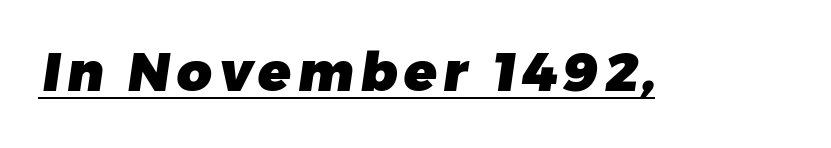
Notice how thick the strokes are: this is what a full bold looks like. The face used here appears with an underline applied. Is this a fixed-width face? No — the glyphs have proportional, varying widths. Look at the bottom of the vertical strokes: they stop flat, with no serifs.
